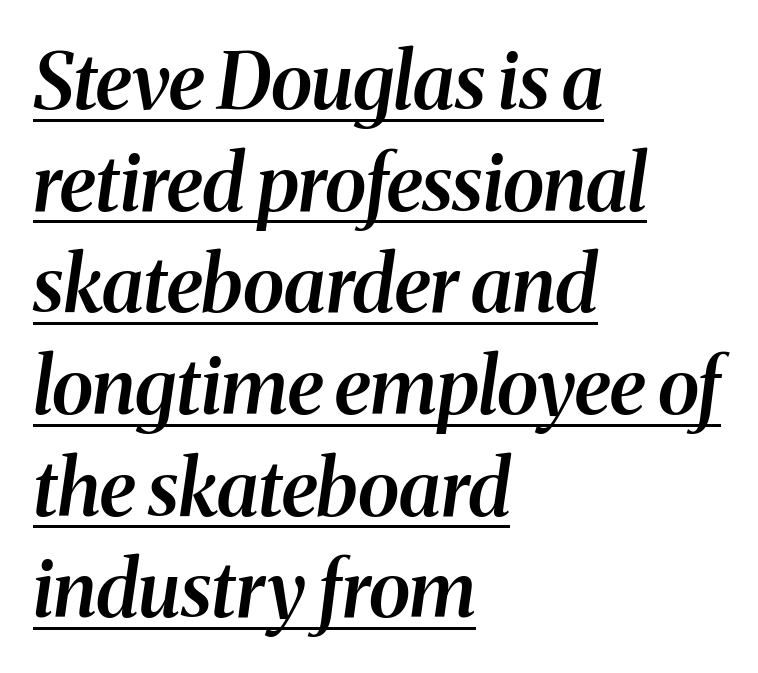
Q: Is the text bold? A: Semi-bold.
Q: Is the text italic (slanted)? A: Yes, it leans right by about 8 degrees.
Q: Is the typeface a serif or a sans-serif typeface? A: Serif.
Q: Is the text underlined? A: Yes.
Q: How is the paragraph aligned? A: Left-aligned.
Q: Is the spacing between letters normal or unusually wide? A: Normal.
Q: Is the spacing between lines tight, normal or loose? A: Normal.
Q: Width (condensed, normal, or wide)? A: Normal.
Q: Stroke contrast? A: Medium.
Q: x-height? A: Medium.
Q: Monospaced? A: No.
